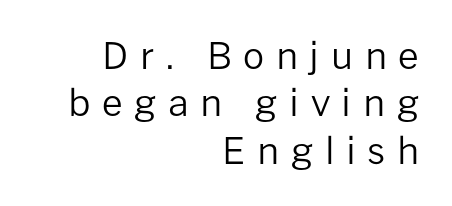
The image shows 37 px regular-weight sans-serif type, upright; set right-aligned, normal line spacing (1.28x), unusually wide letter spacing (+0.31 em), not underlined; low stroke contrast and a medium x-height.
